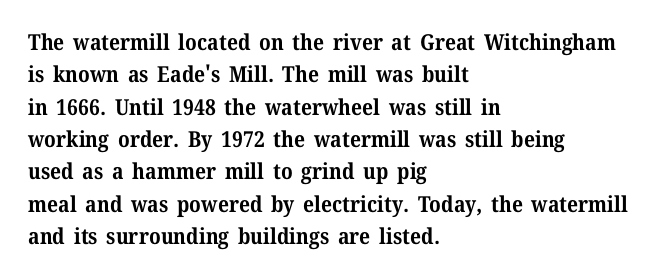
This block has exactly the height ordinary leading produces. A roman cut, with each character standing at attention. Typesetter's note: full bold, strokes at maximum text heaviness. The rendering anchors every line to the left-hand side.
